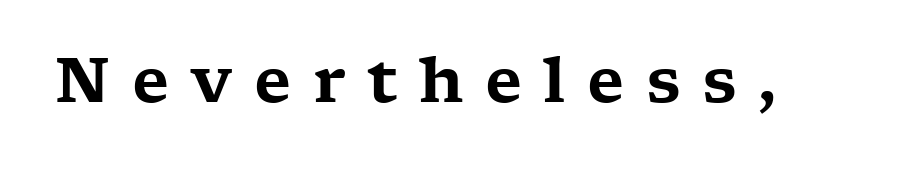
Q: Is the text italic (slanted)? A: No, it is upright.
Q: Is the typeface a serif or a sans-serif typeface? A: Serif.
Q: Is the text underlined? A: No.
Q: Is the spacing between letters normal or unusually wide? A: Unusually wide.
Q: Width (condensed, normal, or wide)? A: Wide.
Q: Stroke contrast? A: Low.
Q: x-height? A: Medium.
Q: Monospaced? A: No.
